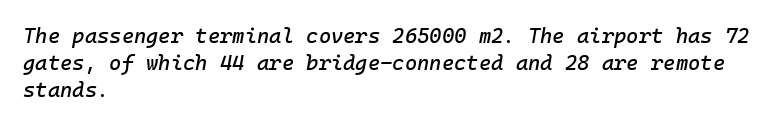
The image shows 21 px text type, italic (leaning right); set left-aligned, normal line spacing (1.29x), normal letter spacing, not underlined.
